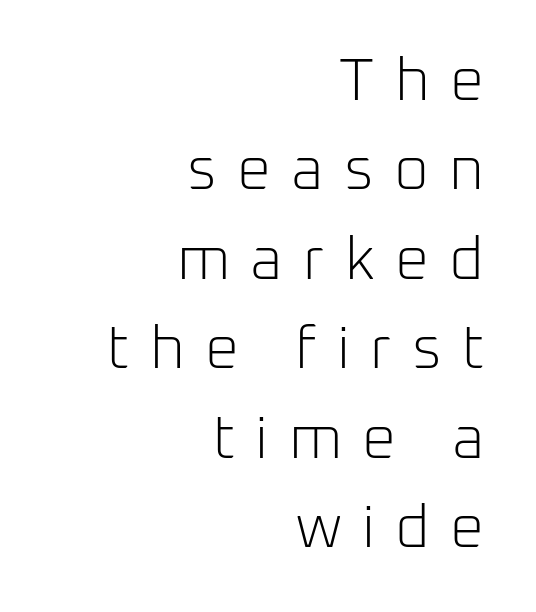
Q: Is the text bold? A: No.
Q: Is the text italic (slanted)? A: No, it is upright.
Q: Is the typeface a serif or a sans-serif typeface? A: Sans-serif.
Q: Is the text underlined? A: No.
Q: How is the paragraph aligned? A: Right-aligned.
Q: Is the spacing between letters normal or unusually wide? A: Unusually wide.
Q: Is the spacing between lines tight, normal or loose? A: Normal.
Q: Width (condensed, normal, or wide)? A: Normal.
Q: Stroke contrast? A: Low.
Q: x-height? A: Medium.
Q: Monospaced? A: No.
